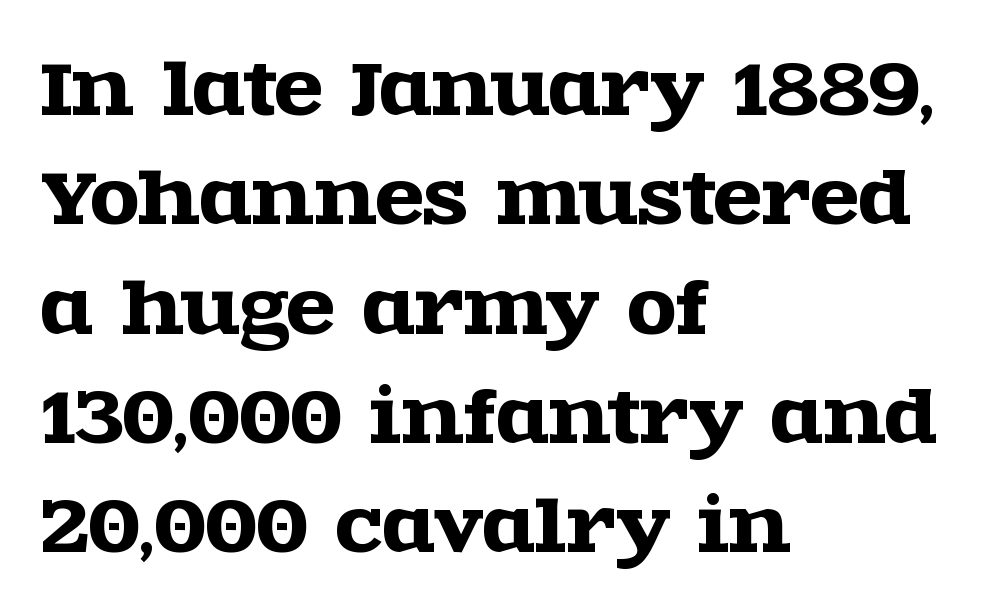
Nothing unusual about the tracking: characters are spaced as the font intends. Think of a printed novel: that variable character pitch is what you see here. Every row of glyphs begins at an identical x-position on the left. Vertical spacing — default. Is there any slant? The stems are plumb.
